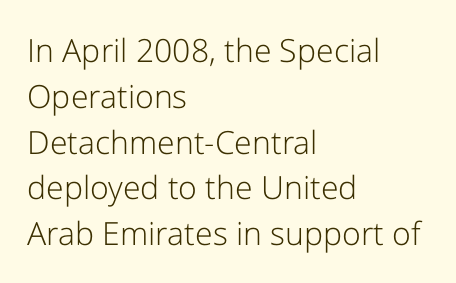
{"serif": "no", "italic": "no", "bold": "no", "weight": "light", "width": "normal", "stroke_contrast": "low", "x_height": "medium", "monospaced": "no", "underline": "no", "align": "left", "line_spacing": "normal", "line_spacing_ratio": 1.43, "letter_spacing": "normal", "letter_spacing_em": 0.0, "glyph_px": 32}
